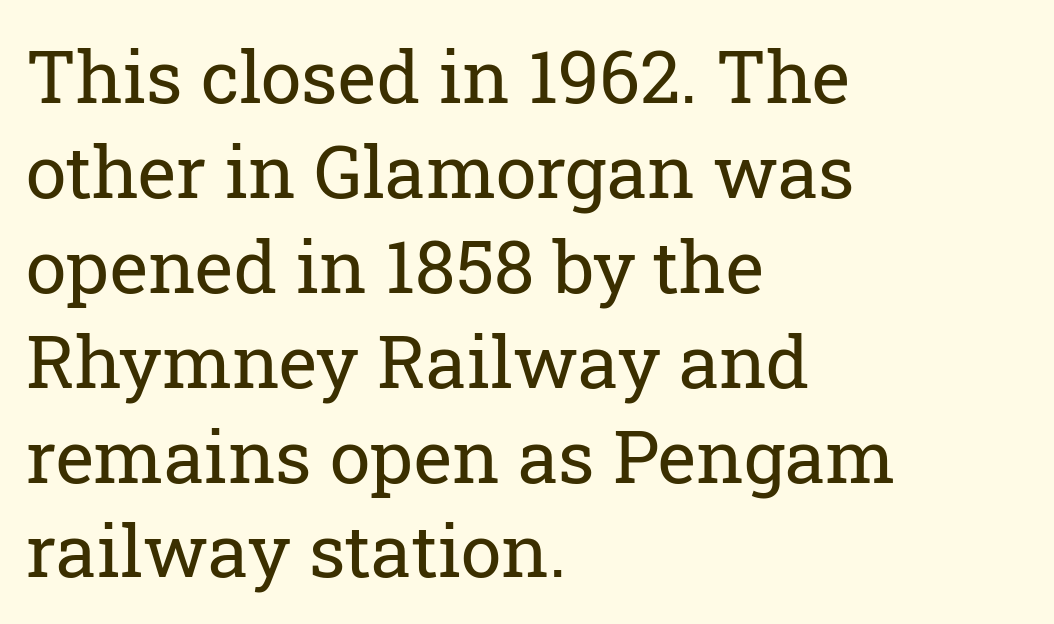
Q: Is the text bold? A: No.
Q: Is the text italic (slanted)? A: No, it is upright.
Q: Is the typeface a serif or a sans-serif typeface? A: Serif.
Q: Is the text underlined? A: No.
Q: How is the paragraph aligned? A: Left-aligned.
Q: Is the spacing between letters normal or unusually wide? A: Normal.
Q: Is the spacing between lines tight, normal or loose? A: Normal.
Q: Width (condensed, normal, or wide)? A: Normal.
Q: Stroke contrast? A: Low.
Q: x-height? A: Medium.
Q: Monospaced? A: No.
